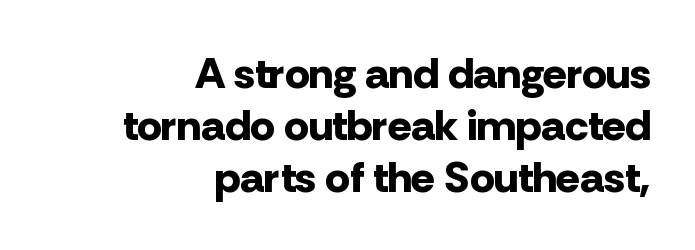
{"serif": "no", "italic": "no", "bold": "yes", "weight": "bold", "width": "normal", "stroke_contrast": "low", "x_height": "medium", "monospaced": "no", "underline": "no", "align": "right", "line_spacing_ratio": 1.18, "letter_spacing": "normal", "letter_spacing_em": 0.0, "glyph_px": 44}
